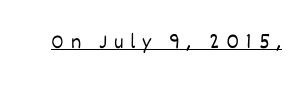
Is the type heavy? It reads as light-to-regular instead. Characters follow at a spacing far wider than the type designer built in. Check the space under the baseline: a stroke is drawn there. A typesetter would mark this as roman, not italic.
